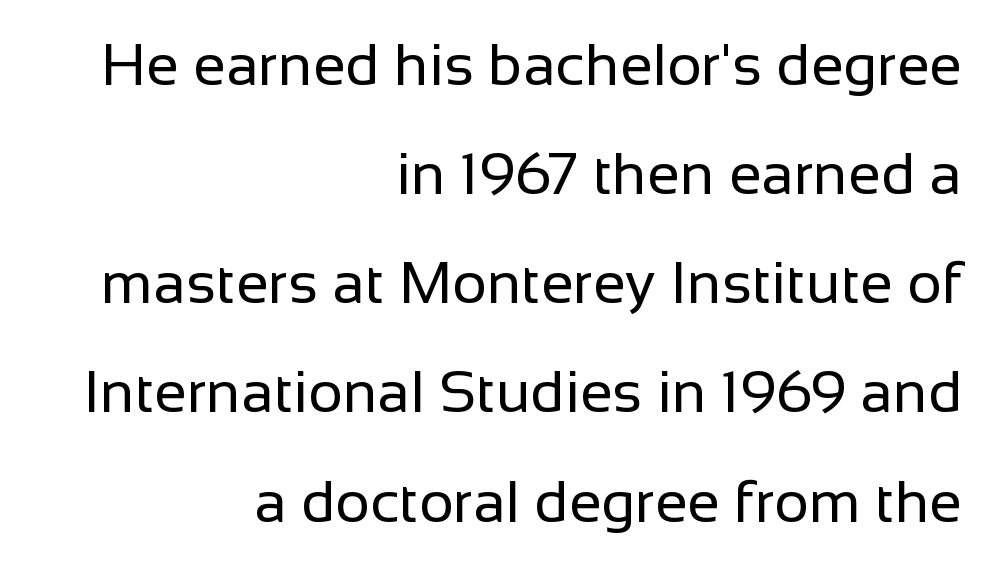
Q: Is the text bold? A: No.
Q: Is the text italic (slanted)? A: No, it is upright.
Q: Is the typeface a serif or a sans-serif typeface? A: Sans-serif.
Q: Is the text underlined? A: No.
Q: How is the paragraph aligned? A: Right-aligned.
Q: Is the spacing between letters normal or unusually wide? A: Normal.
Q: Width (condensed, normal, or wide)? A: Normal.
Q: Stroke contrast? A: Low.
Q: x-height? A: Medium.
Q: Monospaced? A: No.
